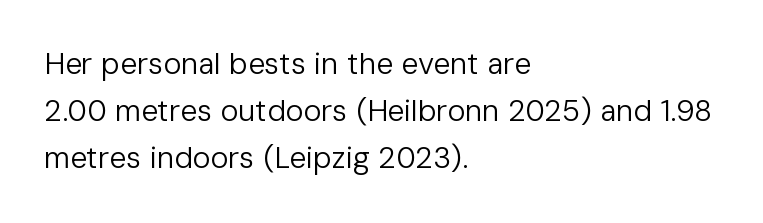
The image shows 30 px regular-weight sans-serif type, upright; set left-aligned, normal line spacing (1.57x), normal letter spacing, not underlined; low stroke contrast and a medium x-height.
